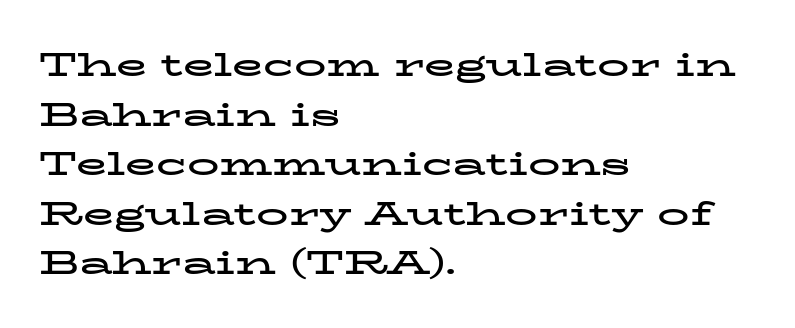
Each letter keeps its own natural width here, so spacing adapts to shape. These lines carry a lot of weight — the face is fully bold. Stroke terminals: seriffed. The space directly below the letters is spotless. Italic? Not at all — the glyphs are vertical.
